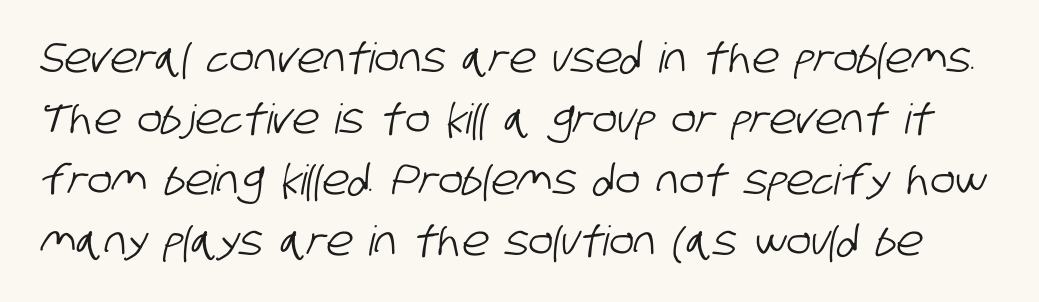
The text was rendered using a sans face with plain stroke endings. The words here are not underlined. This sample keeps an unexceptional amount of space between lines. Tracking here is standard; glyphs follow each other at the usual distance. Here the designer chose a conventional face with non-uniform glyph widths.
